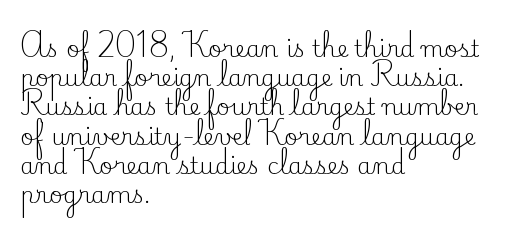
{"italic": "no", "bold": "no", "underline": "no", "align": "left", "line_spacing": "normal", "line_spacing_ratio": 1.27, "letter_spacing": "normal", "letter_spacing_em": 0.0, "glyph_px": 23}
